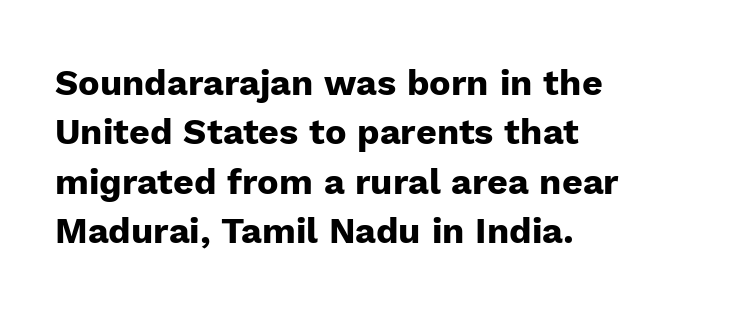
{"serif": "no", "italic": "no", "bold": "yes", "weight": "heavy", "width": "normal", "stroke_contrast": "low", "x_height": "medium", "monospaced": "no", "underline": "no", "align": "left", "line_spacing": "normal", "line_spacing_ratio": 1.37, "letter_spacing": "normal", "letter_spacing_em": 0.0, "glyph_px": 36}
